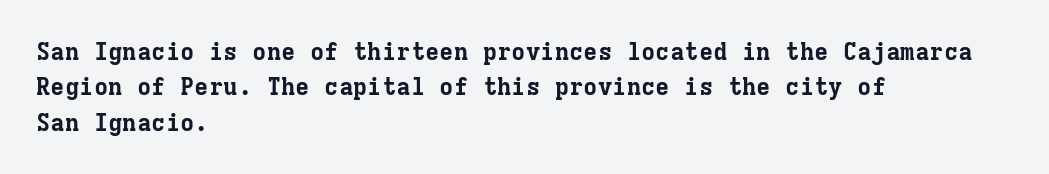
Q: Is the text bold? A: Yes.
Q: Is the text italic (slanted)? A: No, it is upright.
Q: Is the text underlined? A: No.
Q: How is the paragraph aligned? A: Left-aligned.
Q: Is the spacing between letters normal or unusually wide? A: Normal.
Q: Is the spacing between lines tight, normal or loose? A: Normal.
